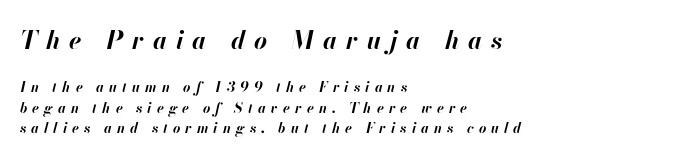
{"italic": "yes", "lean": "right", "slant_degrees": 13, "bold": "yes", "underline": "no", "align": "left", "line_spacing": "normal", "line_spacing_ratio": 1.45, "letter_spacing": "wide", "letter_spacing_em": 0.36, "larger_block": "first", "size_ratio": 1.79, "glyph_px": 25}
